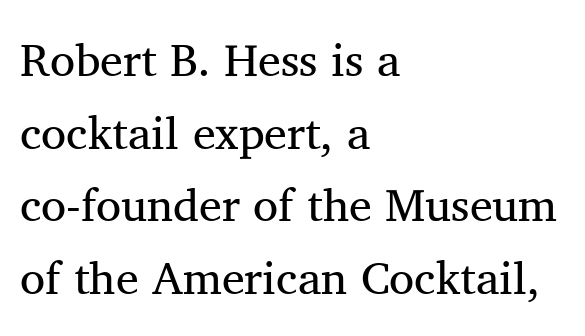
What kind of face is this? One with serifs. How would I describe the line gaps? Plain and ordinary. Bare-footed words on every line. The letters look calm and open, with moderate or lighter stems. The passage is arranged the way most books set body copy — flush left.
